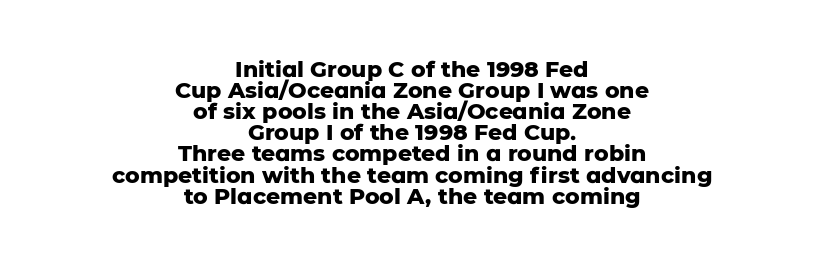
Compared with typical paragraphs, the rows here are closer together. Strong, thick strokes mark this as bold type. The text block is weighted toward neither margin, spreading evenly from the middle. Does the lettering tilt? It doesn't — this is upright. Decoration check: the copy has no underline.
